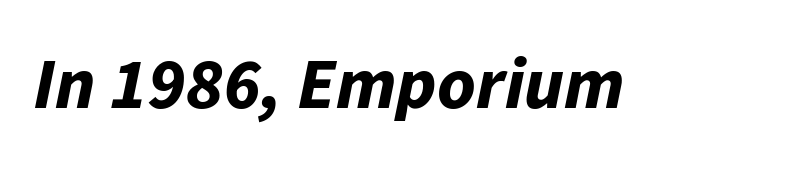
Q: Is the text bold? A: Yes.
Q: Is the text italic (slanted)? A: Yes, it leans right by about 11 degrees.
Q: Is the text underlined? A: No.
Q: Is the spacing between letters normal or unusually wide? A: Normal.
Q: Width (condensed, normal, or wide)? A: Normal.
Q: Stroke contrast? A: Low.
Q: x-height? A: Medium.
Q: Monospaced? A: No.
